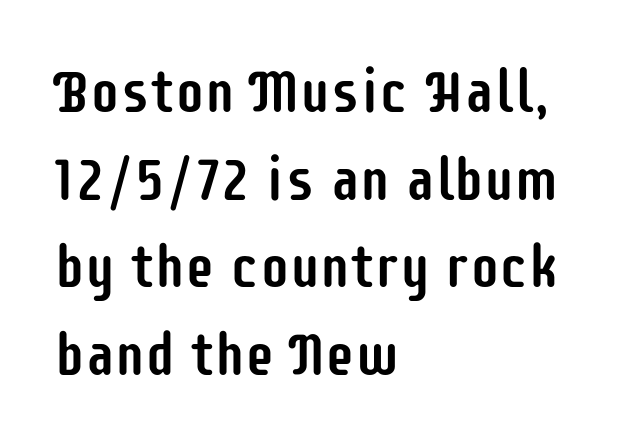
Q: Is the text italic (slanted)? A: No, it is upright.
Q: Is the typeface a serif or a sans-serif typeface? A: Sans-serif.
Q: Is the text underlined? A: No.
Q: How is the paragraph aligned? A: Left-aligned.
Q: Is the spacing between letters normal or unusually wide? A: Normal.
Q: Is the spacing between lines tight, normal or loose? A: Normal.
Q: Width (condensed, normal, or wide)? A: Condensed.
Q: Stroke contrast? A: Low.
Q: x-height? A: Large.
Q: Monospaced? A: No.
